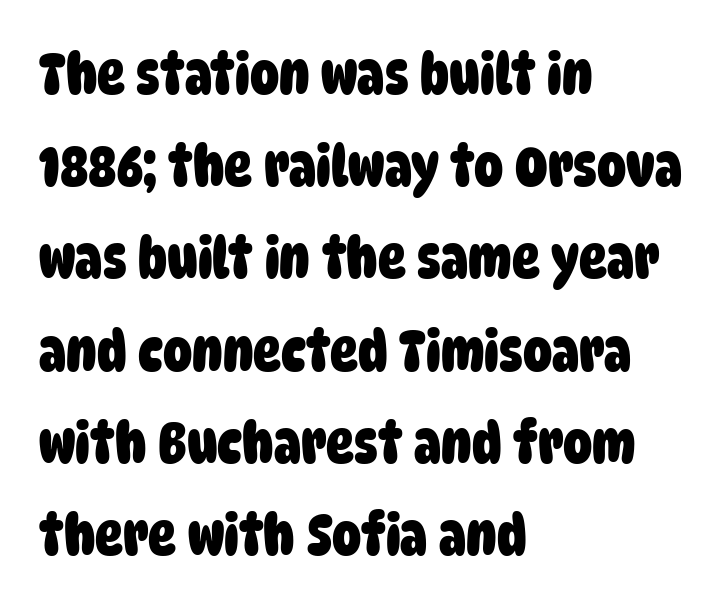
Do the characters align in a grid? No, the font is proportional. Short and long lines alike share a common starting point at left. The leading is moderate, giving the passage an even texture. This rendering employs a face without finishing strokes, i.e., a sans-serif. Look at the stroke-to-counter ratio: heavy, a bold. Anything drawn beneath the words? Only blank space.
